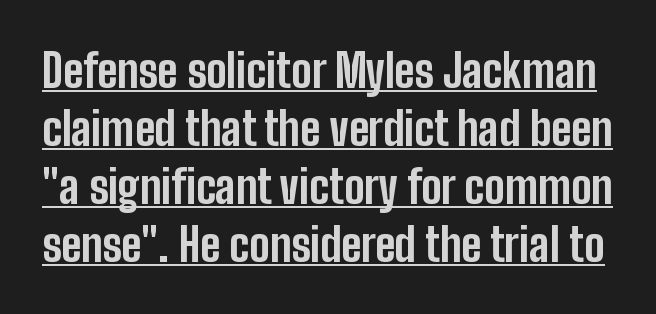
{"serif": "no", "italic": "no", "bold": "yes", "weight": "bold", "width": "condensed", "stroke_contrast": "low", "x_height": "medium", "monospaced": "no", "underline": "yes", "line_spacing": "normal", "line_spacing_ratio": 1.26, "letter_spacing": "normal", "letter_spacing_em": 0.0, "glyph_px": 46}
